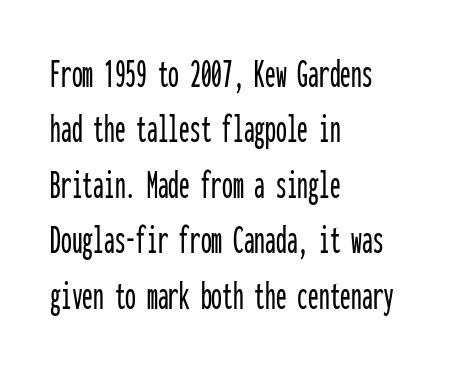
Q: Is the text italic (slanted)? A: No, it is upright.
Q: Is the typeface a serif or a sans-serif typeface? A: Sans-serif.
Q: Is the text underlined? A: No.
Q: How is the paragraph aligned? A: Left-aligned.
Q: Is the spacing between letters normal or unusually wide? A: Normal.
Q: Is the spacing between lines tight, normal or loose? A: Normal.
Q: Width (condensed, normal, or wide)? A: Condensed.
Q: Stroke contrast? A: Low.
Q: x-height? A: Medium.
Q: Monospaced? A: Yes.
